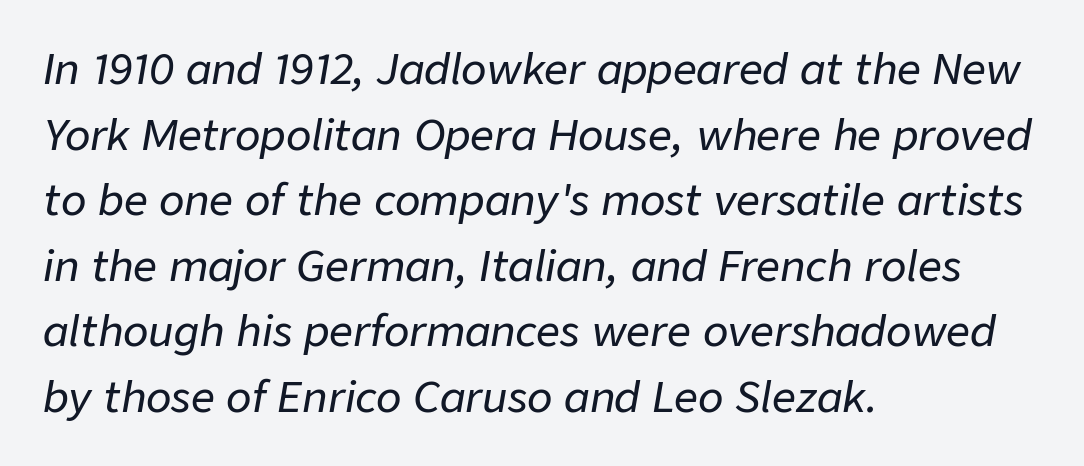
Horizontal bands of white between lines are of average thickness. Note the varied advance widths — an 'i' is clearly narrower than an 'm'. Type without underlining. This is oblique type, the kind used for emphasis or titles.
